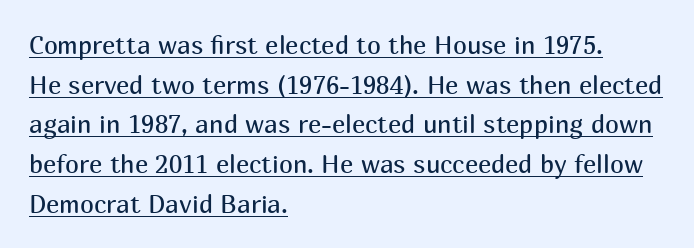
{"italic": "no", "bold": "no", "underline": "yes", "align": "left", "line_spacing": "normal", "line_spacing_ratio": 1.59, "letter_spacing": "normal", "letter_spacing_em": 0.0, "glyph_px": 25}
